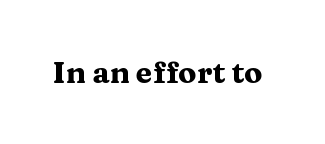
Does extra space separate the letters? No, they use regular spacing. The words here are not underlined. Observe the serifs anchoring each vertical stroke in this sample. As a designer I'd log this as weight 700, bold. Is this a fixed-width face? No — the glyphs have proportional, varying widths.
